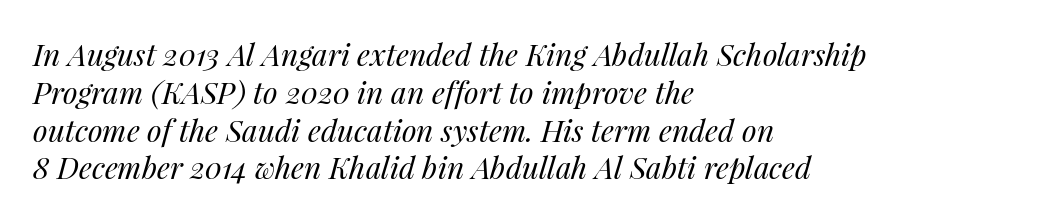
{"italic": "yes", "lean": "right", "slant_degrees": 14, "bold": "no", "weight": "regular", "width": "normal", "stroke_contrast": "medium", "x_height": "medium", "monospaced": "no", "underline": "no", "align": "left", "line_spacing": "normal", "line_spacing_ratio": 1.26, "letter_spacing": "normal", "letter_spacing_em": 0.0, "glyph_px": 30}
